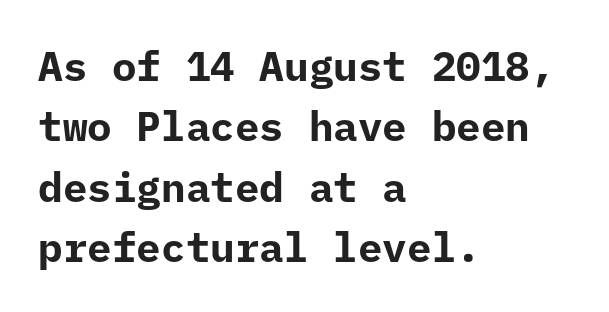
{"serif": "no", "italic": "no", "bold": "yes", "weight": "bold", "width": "normal", "stroke_contrast": "low", "x_height": "medium", "monospaced": "yes", "underline": "no", "align": "left", "line_spacing": "normal", "line_spacing_ratio": 1.47, "letter_spacing": "normal", "letter_spacing_em": 0.0, "glyph_px": 41}
